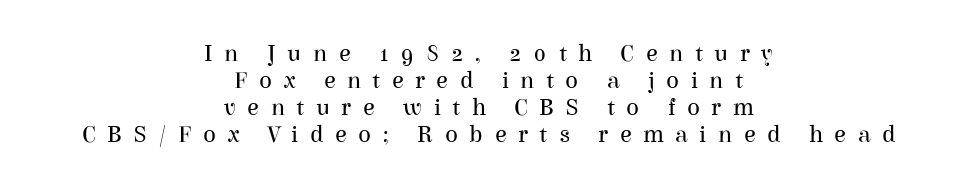
Q: Is the text bold? A: No.
Q: Is the text italic (slanted)? A: No, it is upright.
Q: Is the text underlined? A: No.
Q: How is the paragraph aligned? A: Centered.
Q: Is the spacing between letters normal or unusually wide? A: Unusually wide.
Q: Is the spacing between lines tight, normal or loose? A: Tight.
